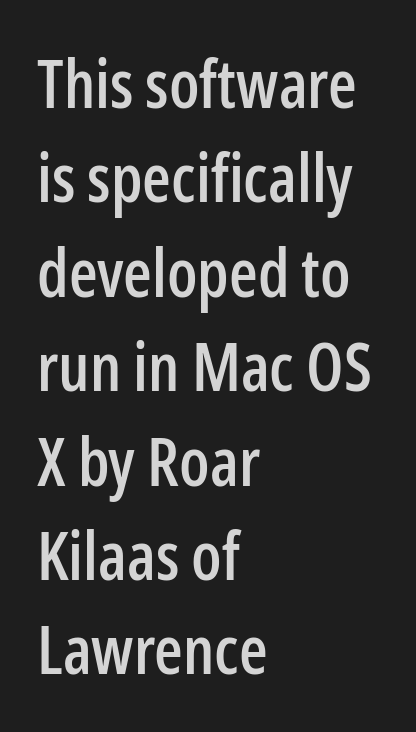
Short and long lines alike share a common starting point at left. A roman cut, with each character standing at attention. Honestly, the row spacing looks completely unremarkable. Is this a sans? Yes — the strokes have no serifs.
